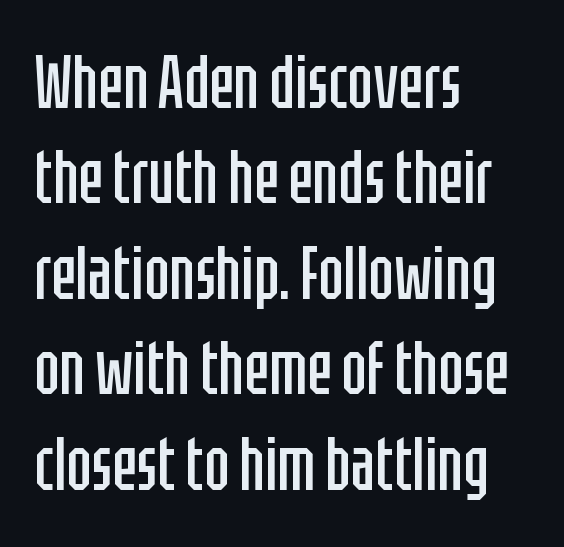
The image shows 74 px regular-weight, condensed sans-serif type, upright; set left-aligned, normal line spacing (1.29x), normal letter spacing, not underlined; low stroke contrast and a large x-height.
